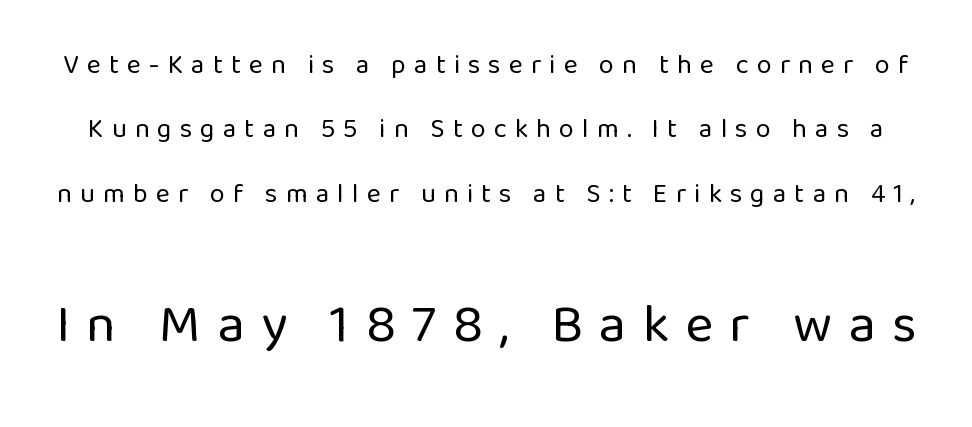
When letters stand straight like this, we call the style roman or upright. Type size steps up from the first block to the second. Tracking here is generous; glyphs stand well apart from one another. These lines are rendered in a variable-pitch font.
